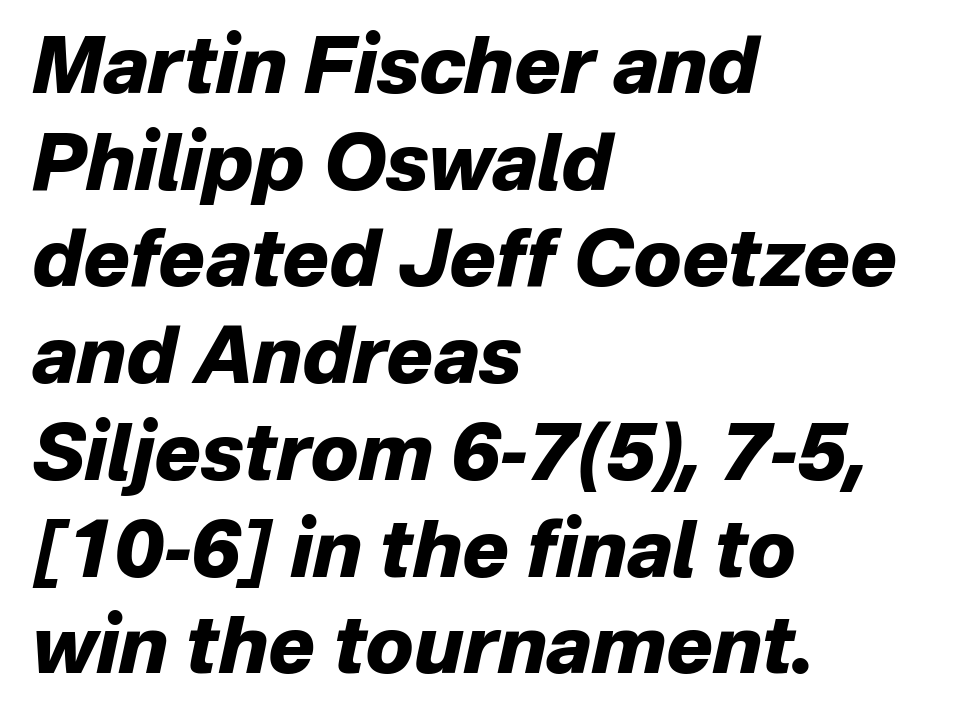
The image shows 78 px heavy type, italic (leaning right); set left-aligned, line spacing 1.24x, normal letter spacing, not underlined; low stroke contrast and a medium x-height.
